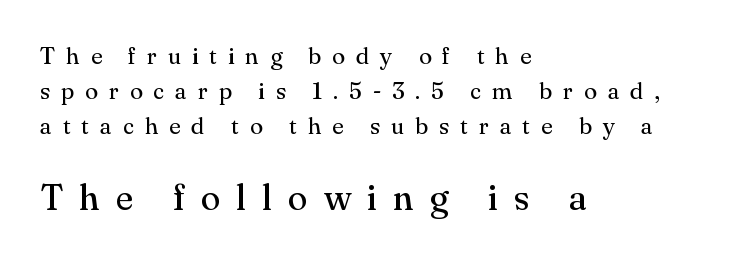
{"serif": "yes", "italic": "no", "bold": "no", "weight": "regular", "width": "normal", "stroke_contrast": "medium", "x_height": "small", "monospaced": "no", "underline": "no", "align": "left", "line_spacing": "normal", "line_spacing_ratio": 1.46, "letter_spacing": "wide", "letter_spacing_em": 0.45, "larger_block": "second", "size_ratio": 1.5, "glyph_px": 36}
